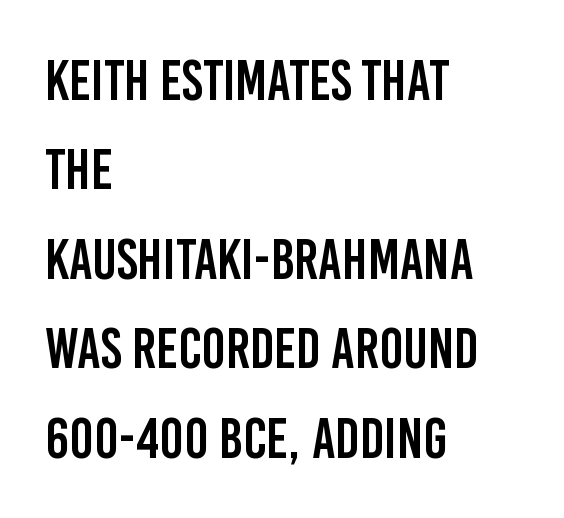
Looks like regular typesetting: each glyph gets only the width it needs. The rendering anchors every line to the left-hand side. The foot of each line stays bare and open. Upright lettering throughout. Honestly, the row spacing looks completely unremarkable. Words appear dense and cohesive because spacing is normal.
